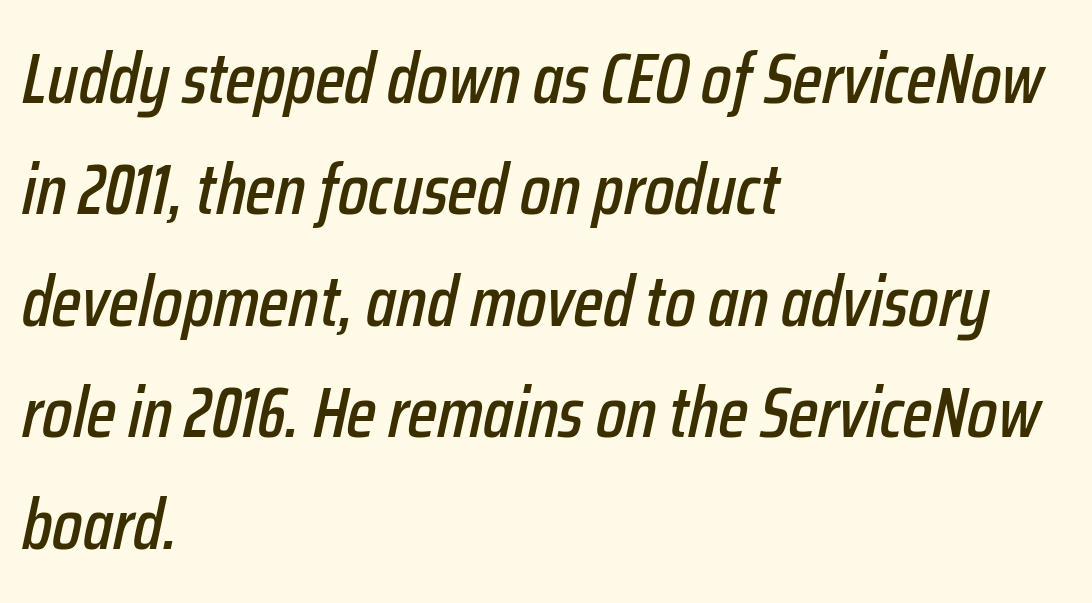
{"italic": "yes", "lean": "right", "slant_degrees": 12, "width": "condensed", "stroke_contrast": "low", "x_height": "medium", "monospaced": "no", "underline": "no", "align": "left", "line_spacing": "normal", "line_spacing_ratio": 1.57, "letter_spacing": "normal", "letter_spacing_em": 0.0, "glyph_px": 71}
